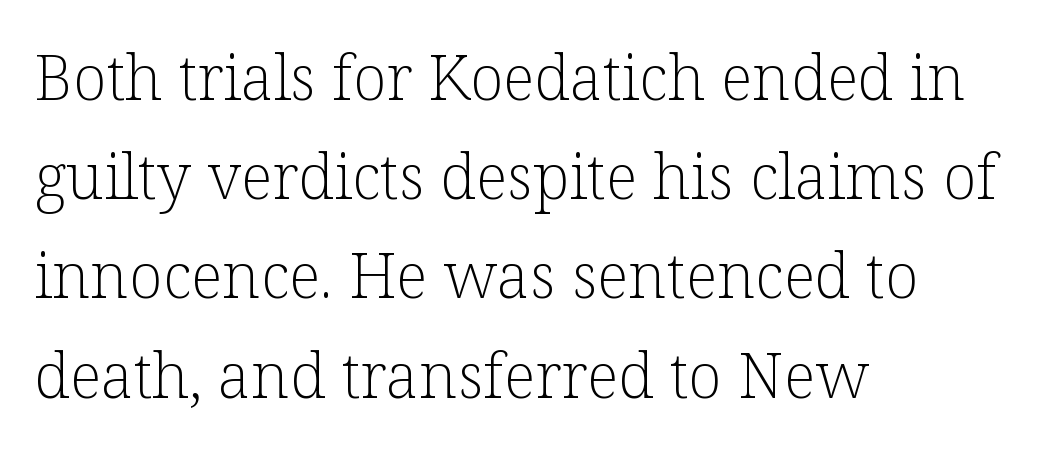
{"serif": "yes", "italic": "no", "bold": "no", "weight": "light", "width": "normal", "stroke_contrast": "low", "x_height": "medium", "monospaced": "no", "underline": "no", "align": "left", "line_spacing": "normal", "line_spacing_ratio": 1.6, "letter_spacing": "normal", "letter_spacing_em": 0.0, "glyph_px": 62}
